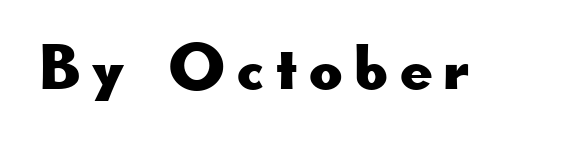
The image shows 64 px wide sans-serif type, upright; set not underlined; low stroke contrast and a small x-height.
